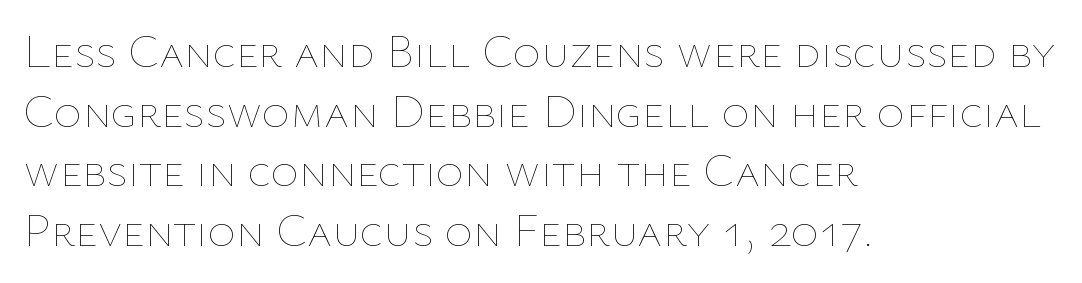
The image shows 48 px thin type, upright; set left-aligned, line spacing 1.24x, normal letter spacing, not underlined; low stroke contrast and a medium x-height.
